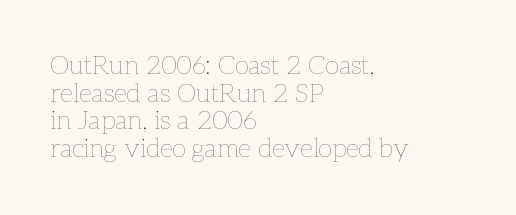
The image shows 26 px text type, upright; set left-aligned, tight line spacing (1.06x), normal letter spacing, not underlined.
